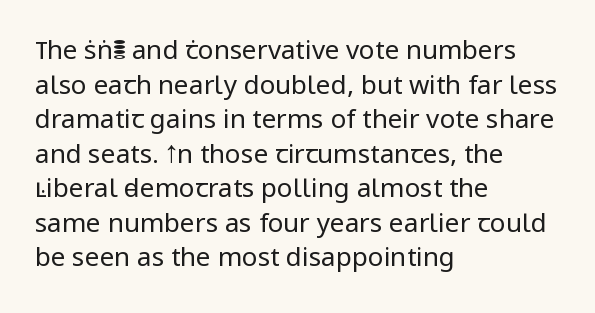
The image shows 26 px text type, upright; set left-aligned, normal line spacing (1.33x), normal letter spacing, not underlined.
